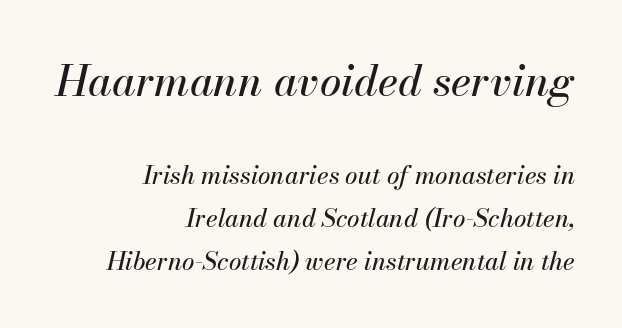
The image shows 43 px text type, italic (leaning right); set right-aligned, line spacing 1.72x, normal letter spacing, not underlined; the first (top) block is 1.72x larger; medium stroke contrast and a small x-height.
